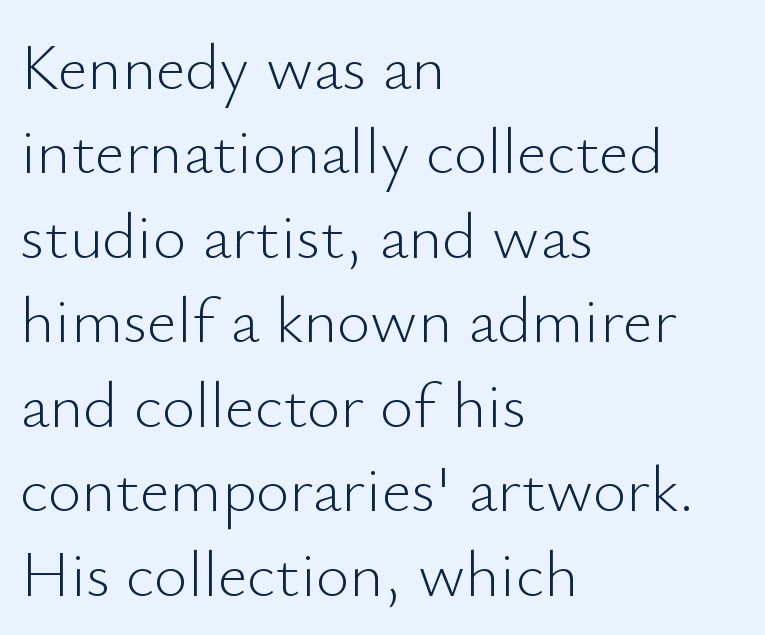
{"serif": "no", "italic": "no", "bold": "no", "weight": "light", "width": "normal", "stroke_contrast": "low", "x_height": "small", "monospaced": "no", "underline": "no", "align": "left", "line_spacing": "normal", "line_spacing_ratio": 1.3, "letter_spacing": "normal", "letter_spacing_em": 0.0, "glyph_px": 65}
